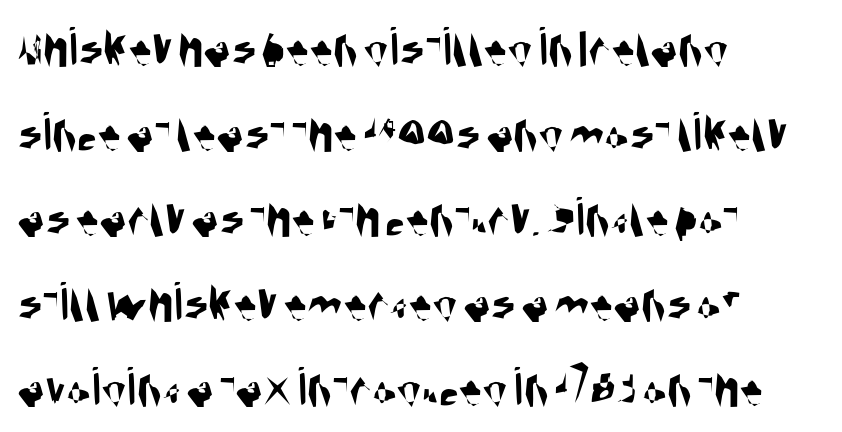
{"serif": "no", "width": "condensed", "stroke_contrast": "medium", "x_height": "large", "monospaced": "no", "underline": "no", "align": "left", "line_spacing": "normal", "line_spacing_ratio": 1.49, "letter_spacing": "normal", "letter_spacing_em": 0.0, "glyph_px": 57}
